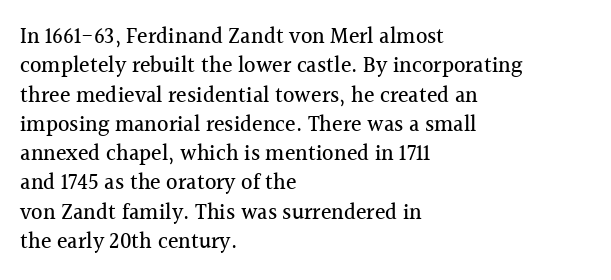
{"italic": "no", "underline": "no", "align": "left", "line_spacing": "normal", "line_spacing_ratio": 1.33, "letter_spacing": "normal", "letter_spacing_em": 0.0, "glyph_px": 22}
